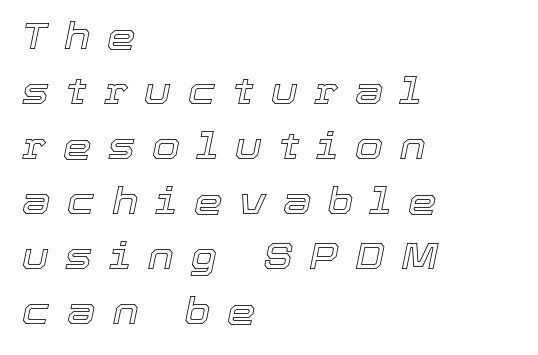
{"italic": "yes", "lean": "right", "slant_degrees": 12, "width": "normal", "x_height": "medium", "monospaced": "no", "underline": "no", "align": "left", "line_spacing": "normal", "line_spacing_ratio": 1.53, "letter_spacing": "wide", "letter_spacing_em": 0.47, "glyph_px": 36}
